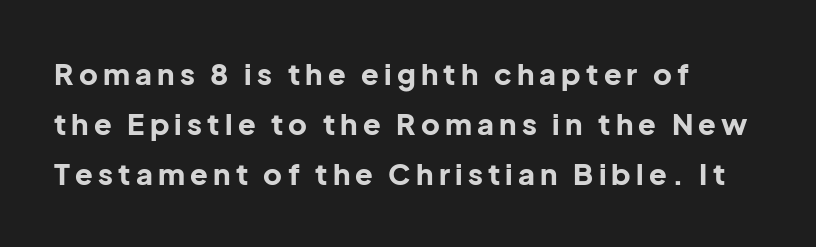
Q: Is the text bold? A: Yes.
Q: Is the text italic (slanted)? A: No, it is upright.
Q: Is the typeface a serif or a sans-serif typeface? A: Sans-serif.
Q: Is the text underlined? A: No.
Q: How is the paragraph aligned? A: Left-aligned.
Q: Width (condensed, normal, or wide)? A: Normal.
Q: Stroke contrast? A: Low.
Q: x-height? A: Medium.
Q: Monospaced? A: No.
